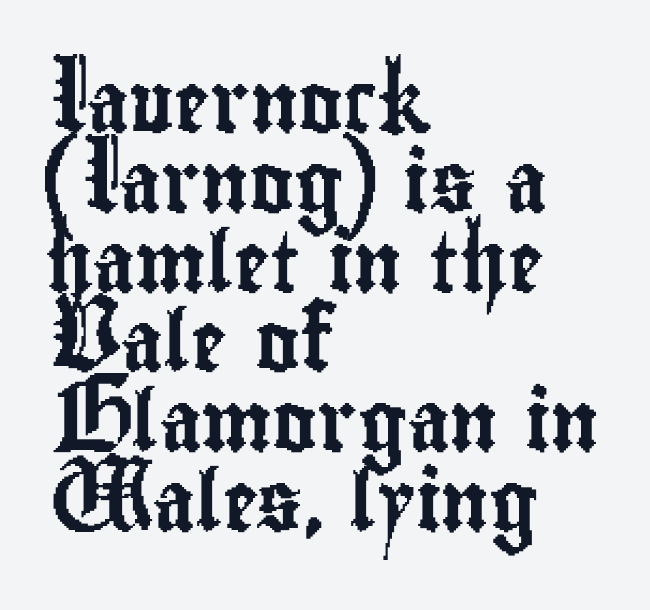
The image shows 60 px condensed sans-serif type, upright; set left-aligned, normal line spacing (1.33x), normal letter spacing, not underlined; low stroke contrast and a small x-height.
